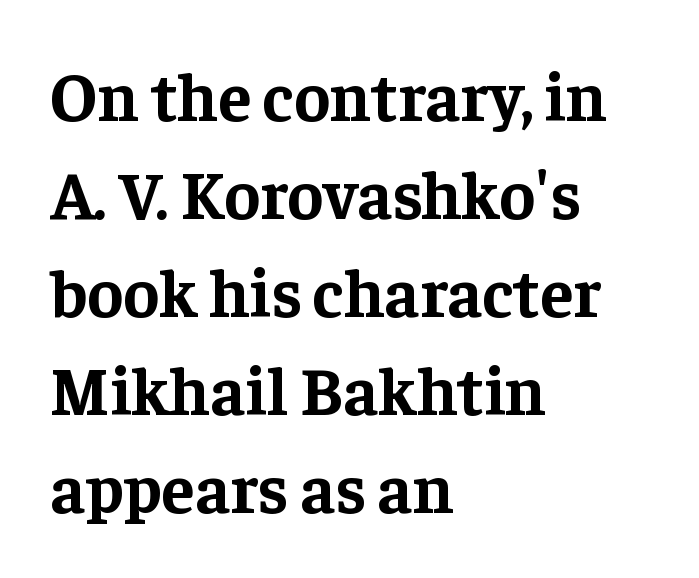
Q: Is the text bold? A: Yes.
Q: Is the text italic (slanted)? A: No, it is upright.
Q: Is the typeface a serif or a sans-serif typeface? A: Serif.
Q: Is the text underlined? A: No.
Q: How is the paragraph aligned? A: Left-aligned.
Q: Is the spacing between letters normal or unusually wide? A: Normal.
Q: Is the spacing between lines tight, normal or loose? A: Normal.
Q: Width (condensed, normal, or wide)? A: Normal.
Q: Stroke contrast? A: Low.
Q: x-height? A: Medium.
Q: Monospaced? A: No.
